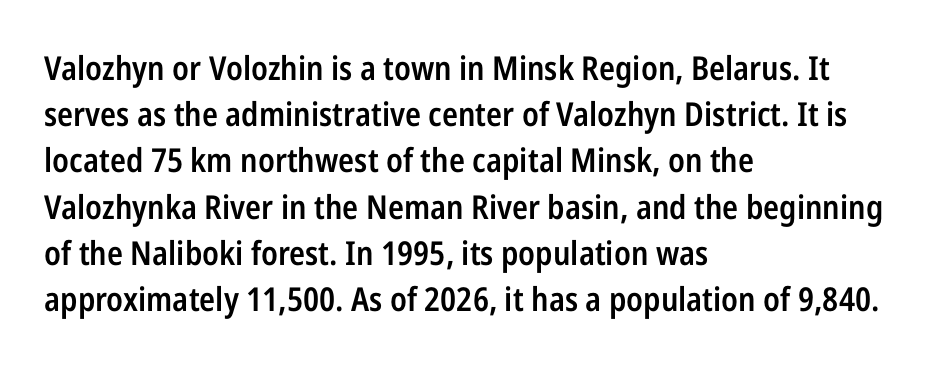
The image shows 33 px semibold, condensed sans-serif type, upright; set left-aligned, normal line spacing (1.4x), normal letter spacing, not underlined; low stroke contrast and a medium x-height.
